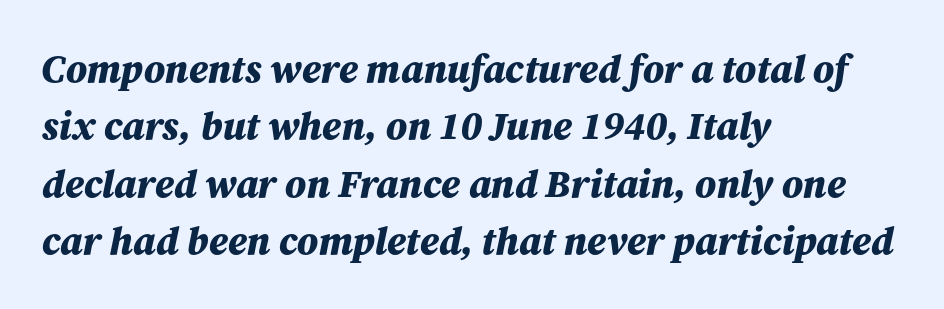
Successive baselines arrive at the customary interval. Style check: oblique. These lines carry a lot of weight — the face is fully bold. A typesetter would call this proportional, since set widths differ per character. The lines in this sample share a left origin and differ only in where they stop. The specimen omits any rule beneath the text block's lines.
